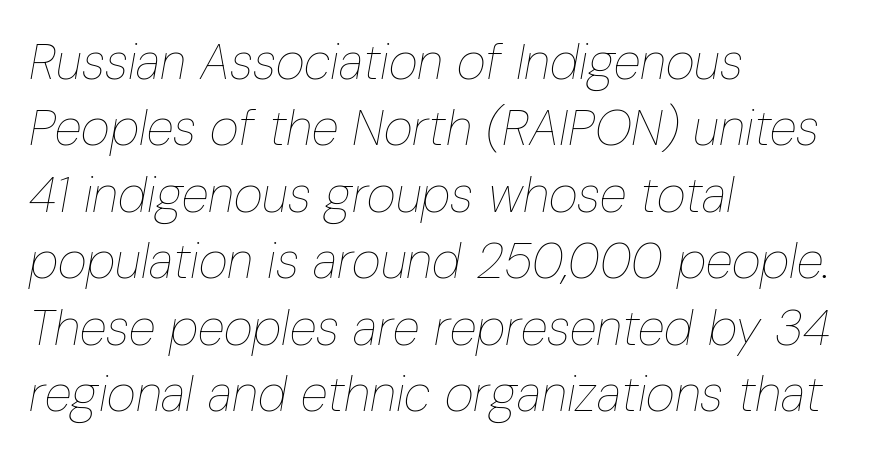
The image shows 50 px thin, condensed type, italic (leaning right); set left-aligned, normal line spacing (1.33x), normal letter spacing, not underlined; low stroke contrast and a medium x-height.
